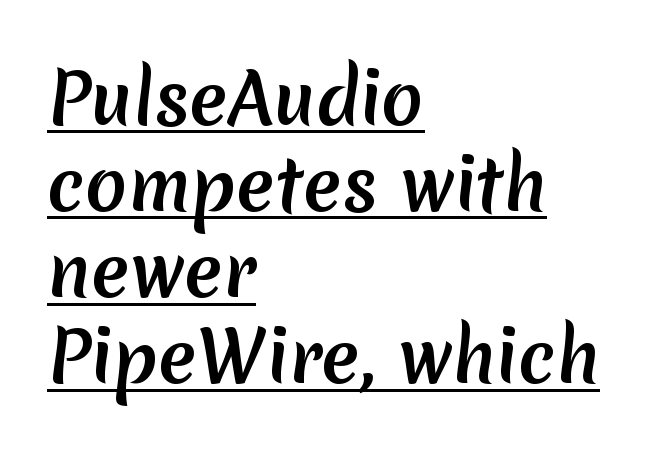
Q: Is the typeface a serif or a sans-serif typeface? A: Sans-serif.
Q: Is the text underlined? A: Yes.
Q: How is the paragraph aligned? A: Left-aligned.
Q: Is the spacing between letters normal or unusually wide? A: Normal.
Q: Width (condensed, normal, or wide)? A: Normal.
Q: Stroke contrast? A: Medium.
Q: x-height? A: Medium.
Q: Monospaced? A: No.
